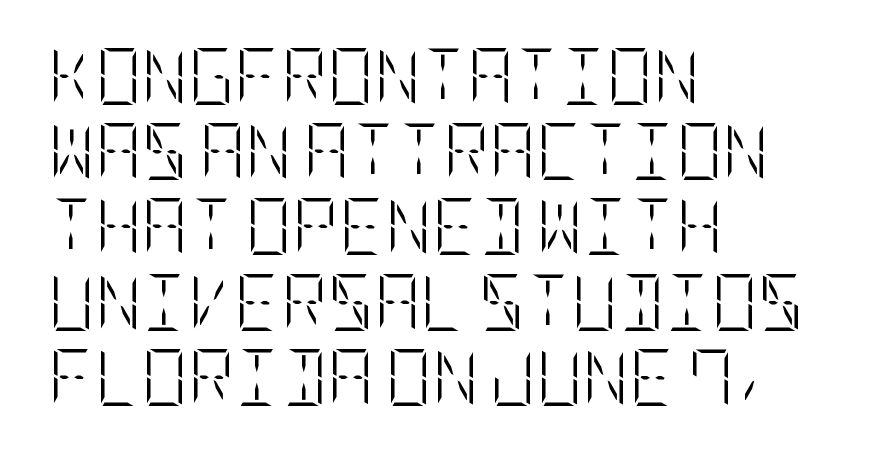
Alignment: flush left. The gaps between neighbouring characters are ordinary and unremarkable. The specimen reads as upright at a glance. The face looks like a standard text weight, possibly lighter.
